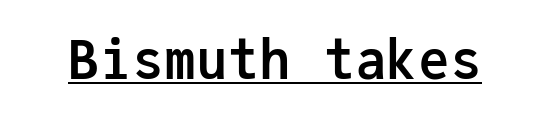
{"serif": "no", "italic": "no", "bold": "yes", "weight": "semibold", "width": "normal", "stroke_contrast": "low", "x_height": "medium", "monospaced": "yes", "underline": "yes", "letter_spacing": "normal", "letter_spacing_em": 0.0, "glyph_px": 53}
